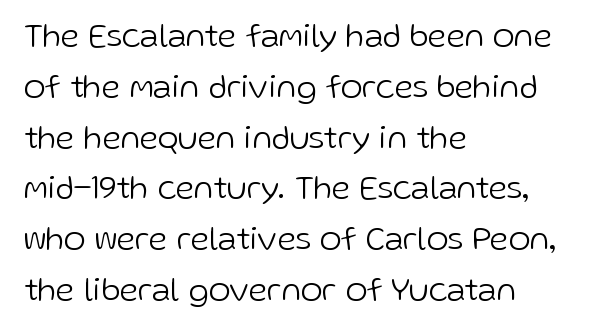
{"serif": "no", "italic": "no", "bold": "no", "weight": "light", "width": "normal", "stroke_contrast": "low", "x_height": "medium", "monospaced": "no", "underline": "no", "align": "left", "line_spacing": "normal", "line_spacing_ratio": 1.54, "letter_spacing": "normal", "letter_spacing_em": 0.0, "glyph_px": 33}
